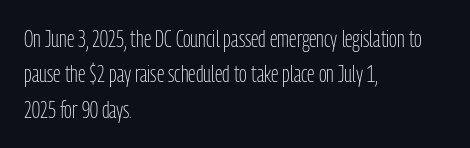
{"italic": "no", "bold": "no", "underline": "no", "align": "left", "line_spacing": "normal", "line_spacing_ratio": 1.54, "letter_spacing": "normal", "letter_spacing_em": 0.0, "glyph_px": 23}
